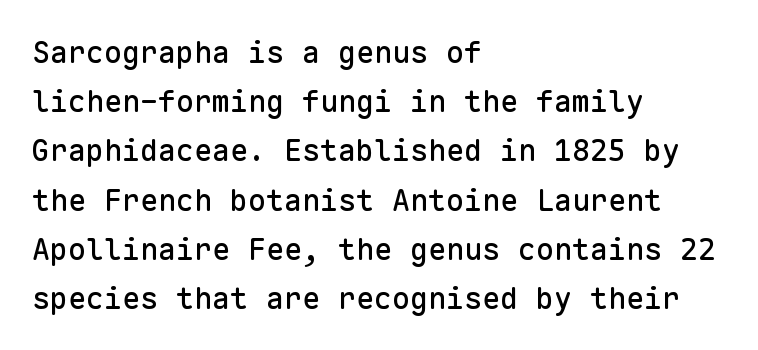
{"serif": "no", "italic": "no", "width": "normal", "stroke_contrast": "low", "x_height": "medium", "monospaced": "yes", "underline": "no", "align": "left", "line_spacing": "normal", "line_spacing_ratio": 1.64, "letter_spacing": "normal", "letter_spacing_em": 0.0, "glyph_px": 30}
